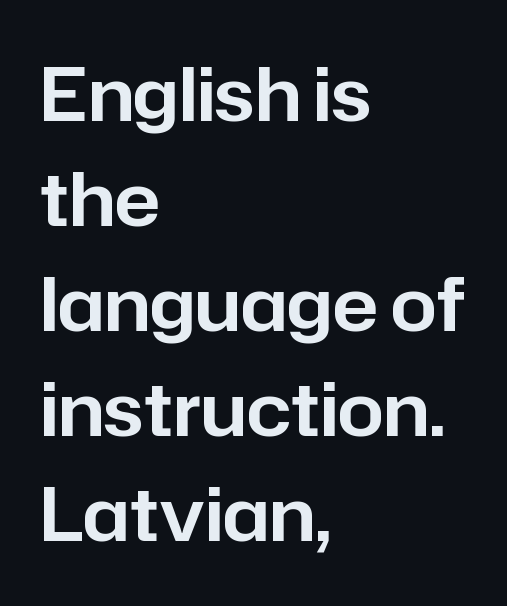
The image shows 74 px sans-serif type, upright; set left-aligned, normal line spacing (1.42x), normal letter spacing, not underlined; low stroke contrast and a medium x-height.
